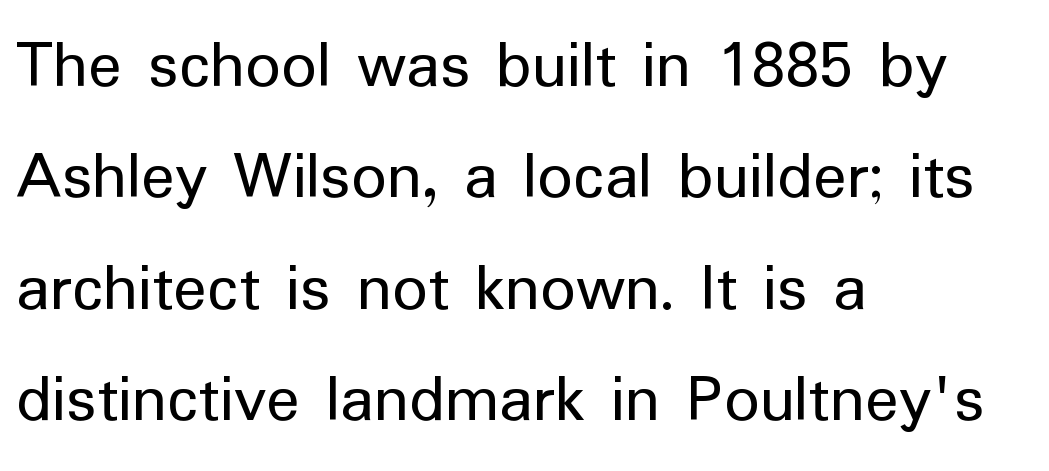
{"serif": "no", "italic": "no", "bold": "no", "weight": "regular", "width": "normal", "stroke_contrast": "low", "x_height": "medium", "monospaced": "no", "underline": "no", "align": "left", "line_spacing": "normal", "line_spacing_ratio": 1.59, "letter_spacing": "normal", "letter_spacing_em": 0.0, "glyph_px": 70}
